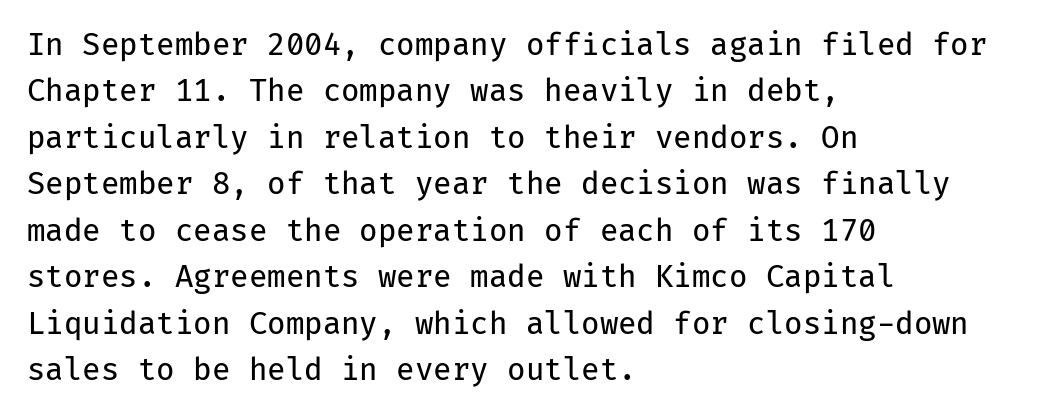
The image shows 30 px regular-weight sans-serif type, upright, monospaced; set left-aligned, normal line spacing (1.55x), normal letter spacing, not underlined; low stroke contrast and a medium x-height.
